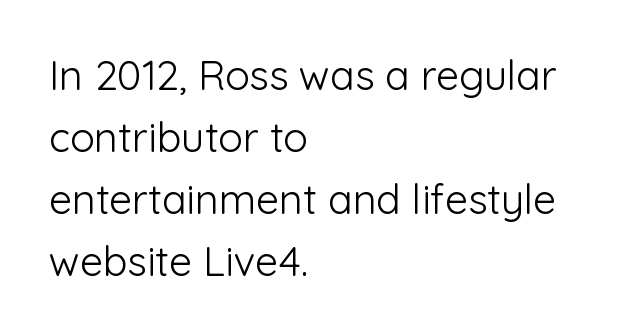
{"serif": "no", "italic": "no", "bold": "no", "weight": "light", "width": "normal", "stroke_contrast": "low", "x_height": "medium", "monospaced": "no", "underline": "no", "align": "left", "line_spacing": "normal", "line_spacing_ratio": 1.51, "letter_spacing": "normal", "letter_spacing_em": 0.0, "glyph_px": 41}
